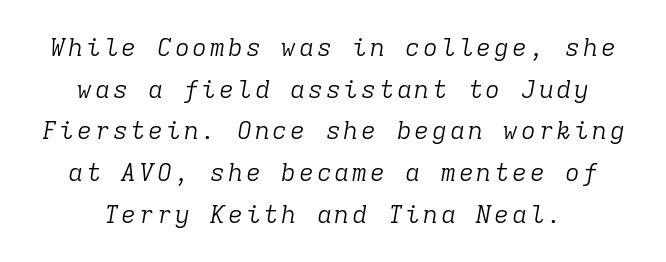
{"italic": "yes", "lean": "right", "slant_degrees": 9, "bold": "no", "underline": "no", "align": "center", "line_spacing": "normal", "line_spacing_ratio": 1.67, "glyph_px": 25}
